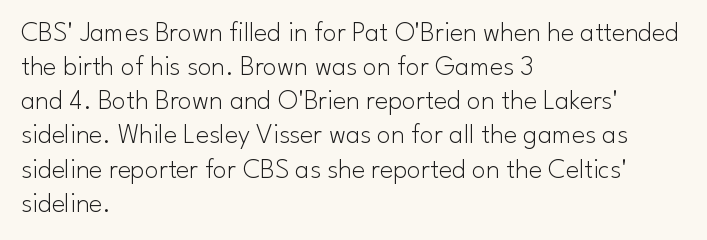
The passage shown is not bold in any degree. The face used here is proportionally spaced, like ordinary book or web type. This sample uses an upright cut, with every glyph sitting square on the baseline. Nobody drew a line under any word here. Font category for this specimen: sans-serif. Horizontally, the lines are justified to the leading edge only.
